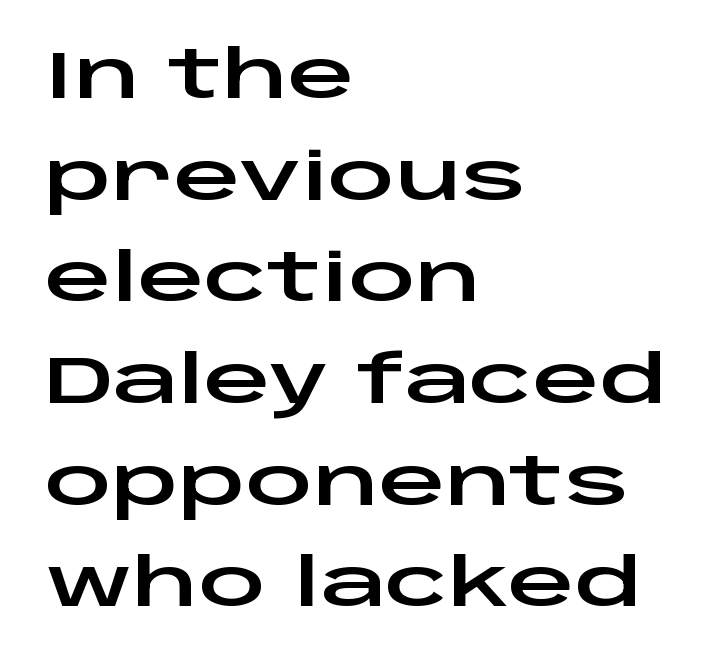
Q: Is the text italic (slanted)? A: No, it is upright.
Q: Is the typeface a serif or a sans-serif typeface? A: Sans-serif.
Q: Is the text underlined? A: No.
Q: How is the paragraph aligned? A: Left-aligned.
Q: Is the spacing between letters normal or unusually wide? A: Normal.
Q: Is the spacing between lines tight, normal or loose? A: Normal.
Q: Width (condensed, normal, or wide)? A: Wide.
Q: Stroke contrast? A: Low.
Q: x-height? A: Large.
Q: Monospaced? A: No.
